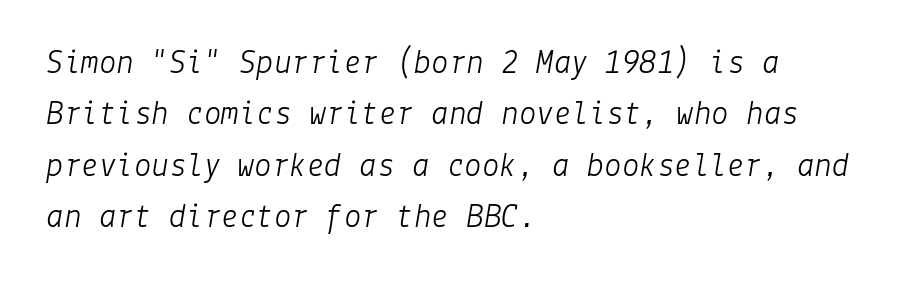
The image shows 35 px light type, italic (leaning right); set left-aligned, normal line spacing (1.47x), normal letter spacing, not underlined; low stroke contrast and a medium x-height.
